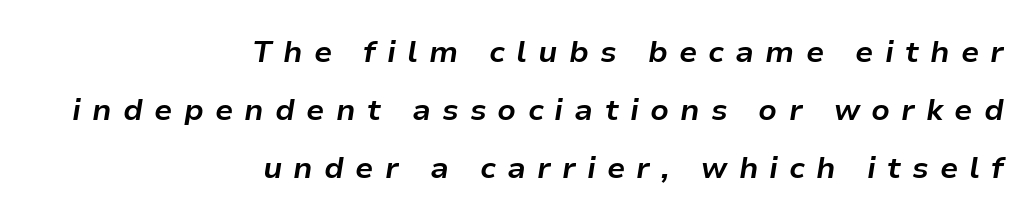
{"italic": "yes", "lean": "right", "slant_degrees": 9, "bold": "yes", "weight": "bold", "width": "normal", "stroke_contrast": "low", "x_height": "medium", "monospaced": "no", "underline": "no", "align": "right", "line_spacing": "loose", "line_spacing_ratio": 1.94, "letter_spacing": "wide", "letter_spacing_em": 0.37, "glyph_px": 30}
